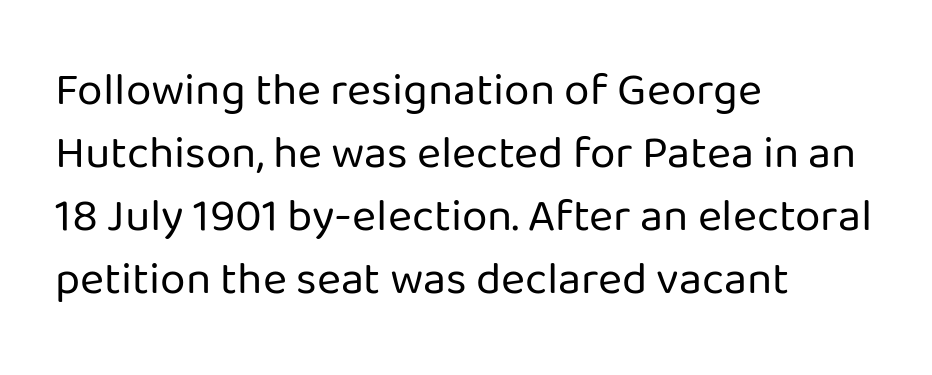
The image shows 46 px regular-weight sans-serif type, upright; set left-aligned, normal line spacing (1.37x), normal letter spacing, not underlined; low stroke contrast and a medium x-height.
